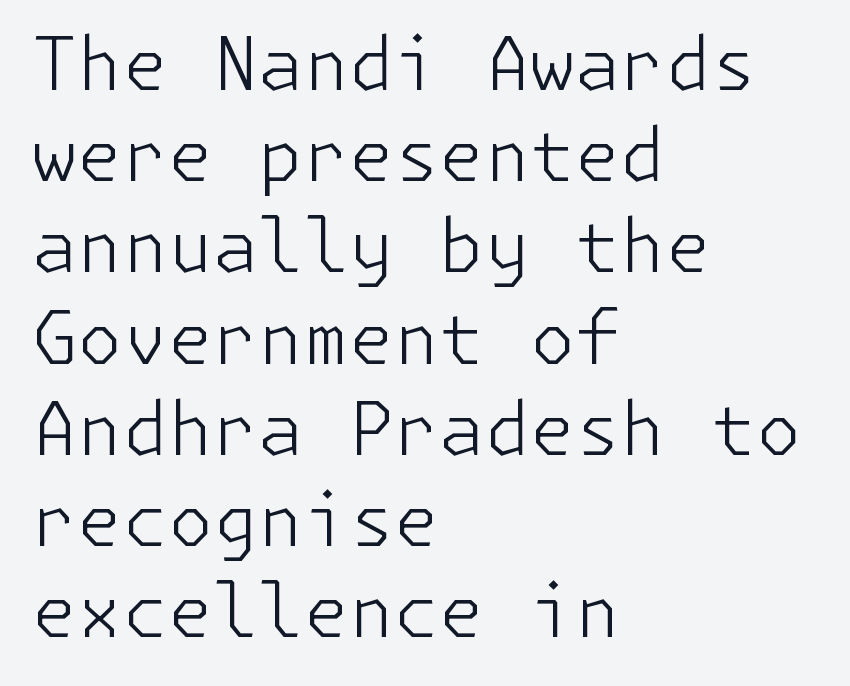
The image shows 73 px light sans-serif type, upright; set left-aligned, normal line spacing (1.25x), normal letter spacing, not underlined; low stroke contrast and a medium x-height.
